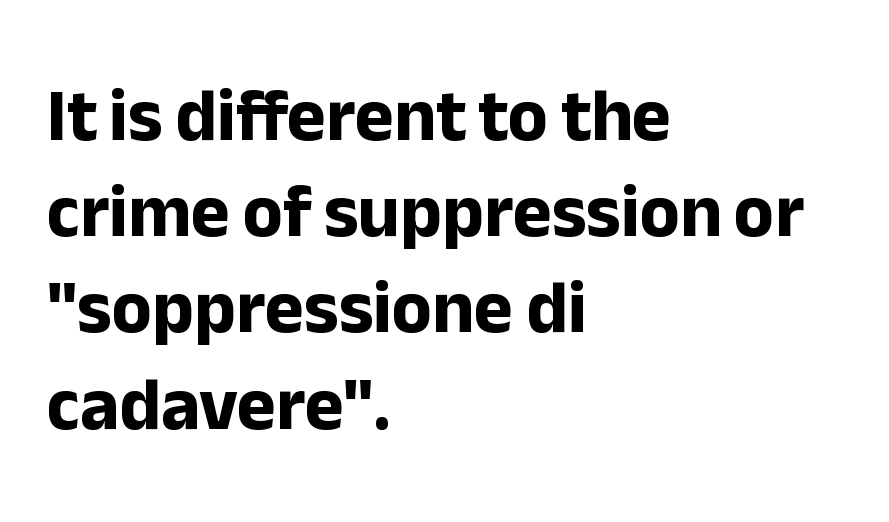
{"serif": "no", "italic": "no", "bold": "yes", "weight": "bold", "width": "normal", "stroke_contrast": "low", "x_height": "medium", "monospaced": "no", "underline": "no", "align": "left", "line_spacing": "normal", "line_spacing_ratio": 1.3, "letter_spacing": "normal", "letter_spacing_em": 0.0, "glyph_px": 74}
